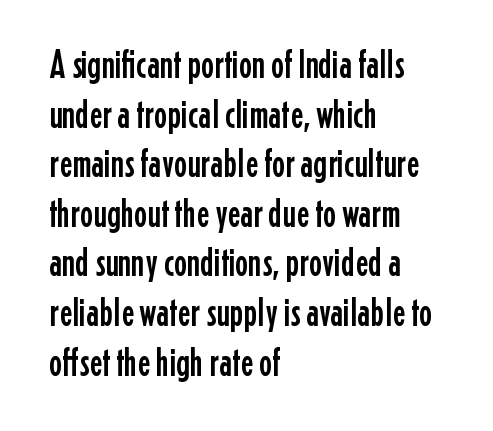
{"serif": "no", "italic": "no", "width": "condensed", "stroke_contrast": "low", "x_height": "medium", "monospaced": "no", "underline": "no", "align": "left", "line_spacing_ratio": 1.24, "letter_spacing": "normal", "letter_spacing_em": 0.0, "glyph_px": 40}
